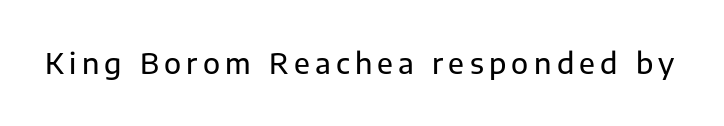
The image shows 28 px sans-serif type, upright; set not underlined; low stroke contrast and a medium x-height.
